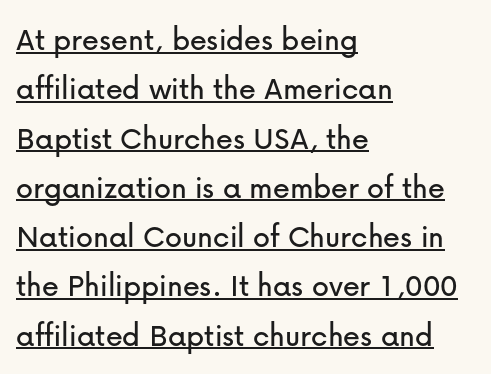
{"serif": "no", "italic": "no", "width": "normal", "stroke_contrast": "low", "x_height": "medium", "monospaced": "no", "underline": "yes", "align": "left", "line_spacing": "normal", "line_spacing_ratio": 1.45, "letter_spacing": "normal", "letter_spacing_em": 0.0, "glyph_px": 34}
